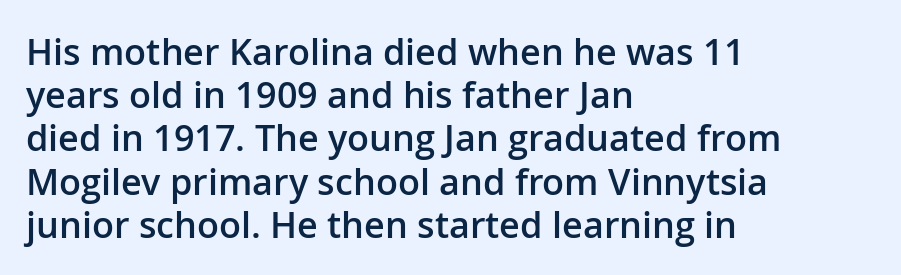
Q: Is the text bold? A: Semi-bold.
Q: Is the text italic (slanted)? A: No, it is upright.
Q: Is the typeface a serif or a sans-serif typeface? A: Sans-serif.
Q: Is the text underlined? A: No.
Q: How is the paragraph aligned? A: Left-aligned.
Q: Is the spacing between letters normal or unusually wide? A: Normal.
Q: Width (condensed, normal, or wide)? A: Normal.
Q: Stroke contrast? A: Low.
Q: x-height? A: Medium.
Q: Monospaced? A: No.
